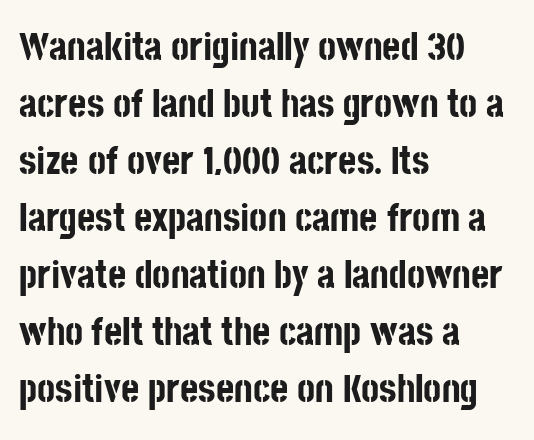
A student would call this left alignment; a typographer would say flush left, rag right. What weight is shown? A full bold with thick strokes. The zone under the glyphs is completely vacant. The letters stand upright; this is a roman face. Think of a printed novel: that variable character pitch is what you see here. Honestly, the letter spacing is just normal — you wouldn't notice it.
